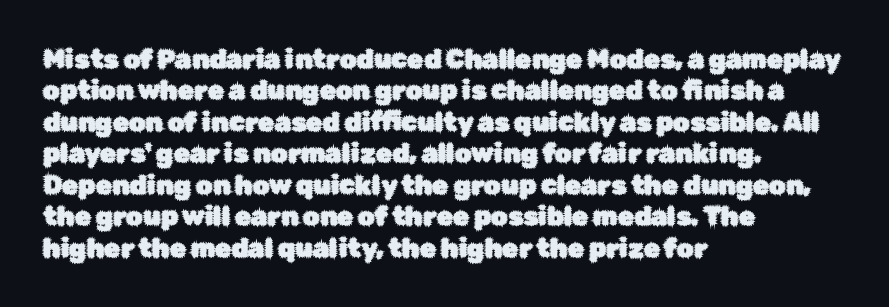
{"italic": "no", "underline": "no", "align": "left", "line_spacing_ratio": 1.21, "letter_spacing": "normal", "letter_spacing_em": 0.0, "glyph_px": 26}
